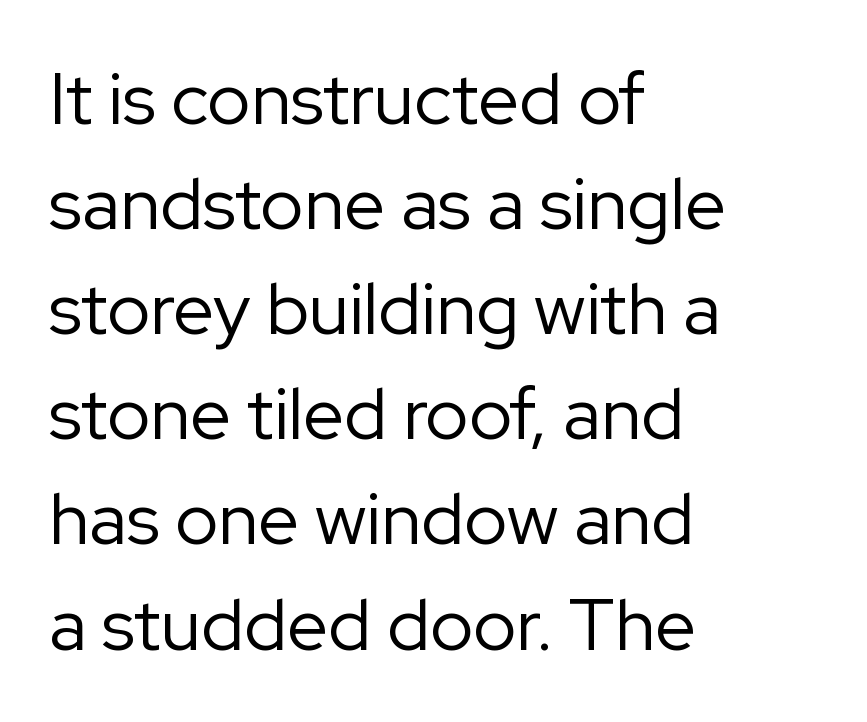
The image shows 73 px regular-weight sans-serif type, upright; set left-aligned, normal line spacing (1.44x), normal letter spacing, not underlined; low stroke contrast and a medium x-height.
